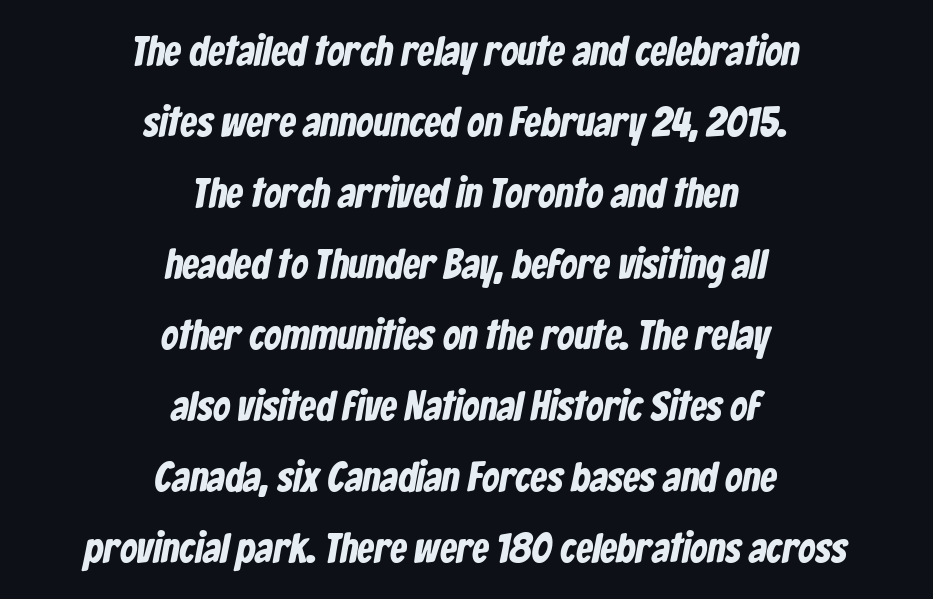
{"serif": "no", "bold": "yes", "weight": "bold", "width": "condensed", "stroke_contrast": "low", "x_height": "medium", "monospaced": "no", "underline": "no", "align": "center", "line_spacing": "normal", "line_spacing_ratio": 1.69, "letter_spacing": "normal", "letter_spacing_em": 0.0, "glyph_px": 42}
